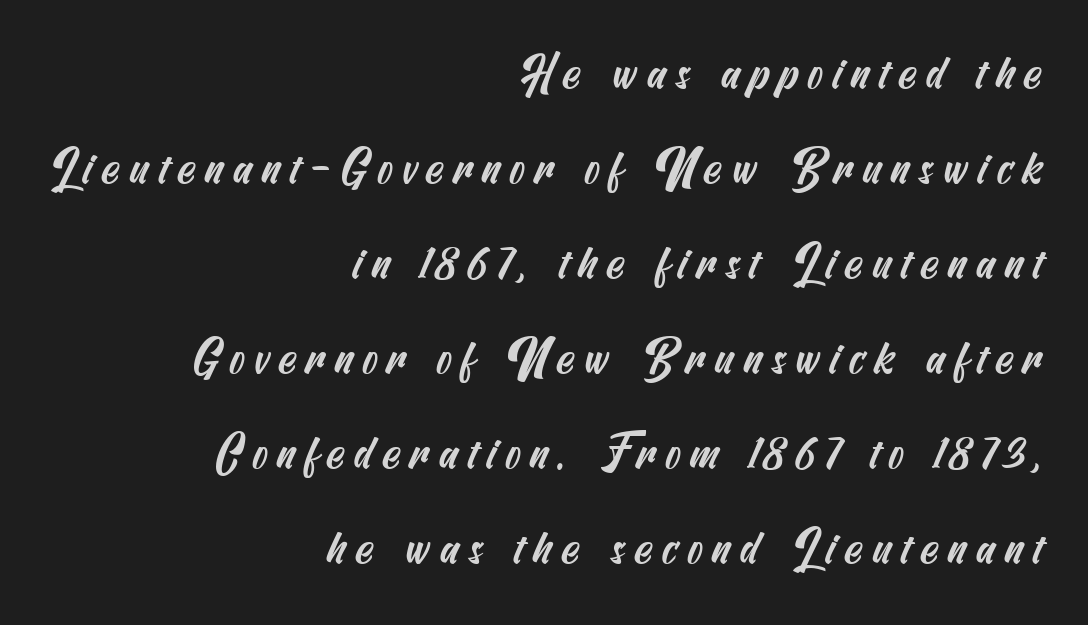
Q: Is the typeface a serif or a sans-serif typeface? A: Sans-serif.
Q: Is the text underlined? A: No.
Q: How is the paragraph aligned? A: Right-aligned.
Q: Is the spacing between lines tight, normal or loose? A: Loose.
Q: Width (condensed, normal, or wide)? A: Condensed.
Q: Stroke contrast? A: Medium.
Q: x-height? A: Small.
